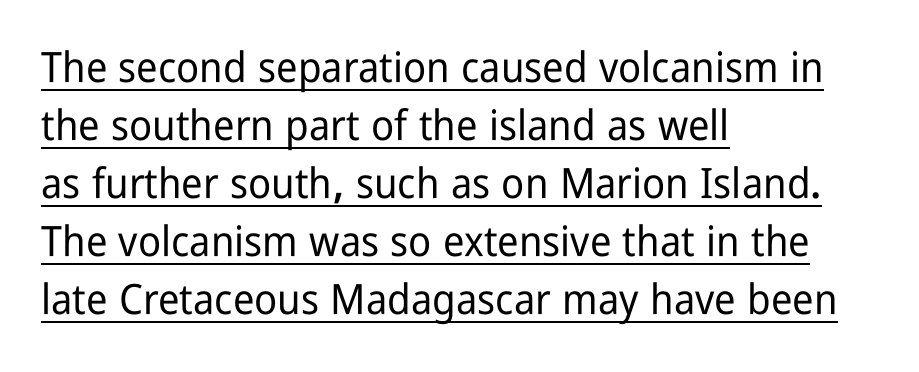
The image shows 42 px condensed sans-serif type, upright; set left-aligned, normal line spacing (1.38x), normal letter spacing, underlined; low stroke contrast and a medium x-height.
